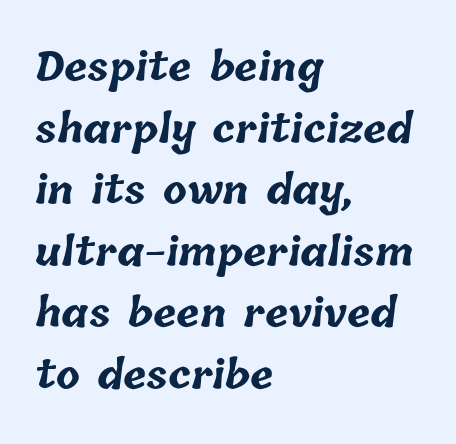
The rendering anchors every line to the left-hand side. The designer left line spacing at the default. Is this a fixed-width face? No — the glyphs have proportional, varying widths. The glyphs have the mass of a bold cut. Observe the ordinary spacing: letters are neighbours, not strangers. The specimen omits any rule beneath the text block's lines.
